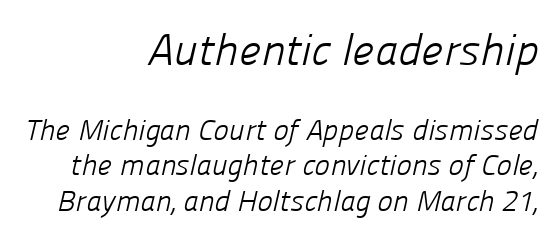
Of the two passages, the one on top uses the larger point size. If you drew a ruler down the right edge, every line would touch it. Serifs: no, the terminals of the letterforms are clean. This rendering leaves character spacing at its baseline value.
